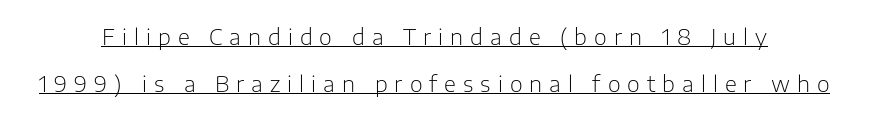
Somebody hit Ctrl+U on this one — the words are underlined. The letters stand upright; this is a roman face. The weight tops out at a normal text grade. Airy leading. The gaps between neighbouring characters are conspicuously large.
